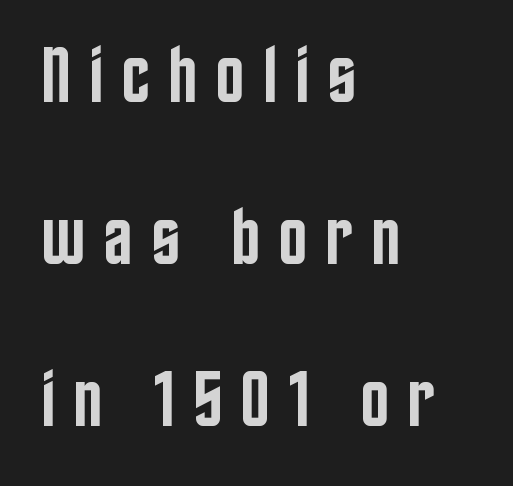
{"serif": "no", "italic": "no", "bold": "semi", "weight": "semibold", "width": "condensed", "stroke_contrast": "low", "x_height": "large", "monospaced": "no", "underline": "no", "align": "left", "line_spacing": "loose", "line_spacing_ratio": 2.05, "letter_spacing": "wide", "letter_spacing_em": 0.22, "glyph_px": 79}
